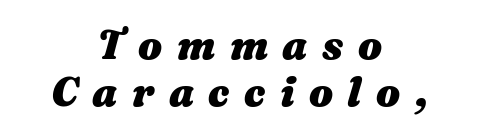
This rendering uses center alignment, leaving both contours irregular but symmetric. These lines carry a lot of weight — the face is fully bold. Here the glyphs are tracked loosely, breaking word shapes into spaced letters. Here the designer chose a conventional face with non-uniform glyph widths. When letters slant like this, we call the style italic.
